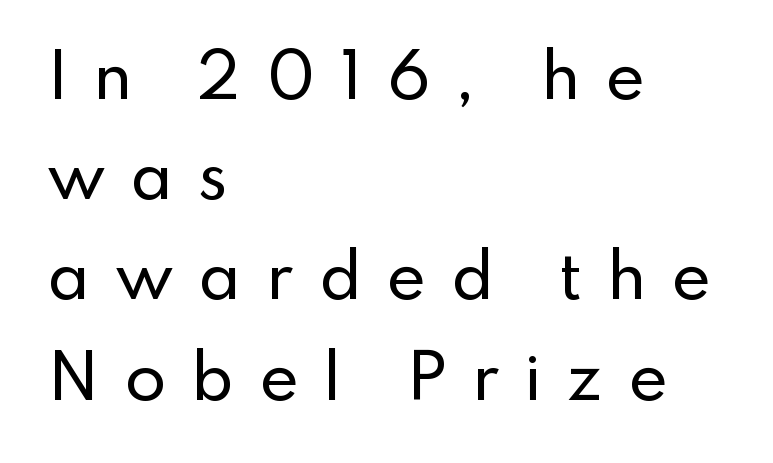
The image shows 60 px sans-serif type, upright; set left-aligned, normal line spacing (1.67x), unusually wide letter spacing (+0.41 em), not underlined; low stroke contrast and a small x-height.
